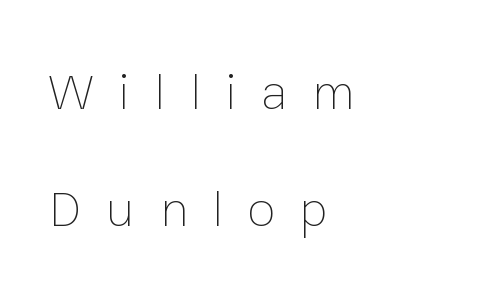
{"italic": "no", "bold": "no", "weight": "thin", "width": "normal", "stroke_contrast": "low", "x_height": "medium", "monospaced": "no", "underline": "no", "align": "left", "line_spacing": "loose", "line_spacing_ratio": 2.25, "letter_spacing": "wide", "letter_spacing_em": 0.47, "glyph_px": 52}
